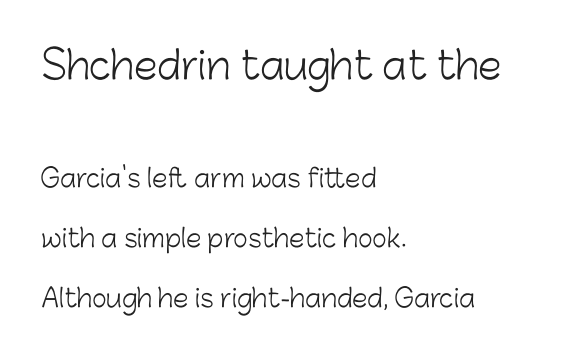
The image shows 38 px light sans-serif type, upright; set left-aligned, loose line spacing (2.39x), normal letter spacing, not underlined; the first (top) block is 1.52x larger; low stroke contrast and a medium x-height.
